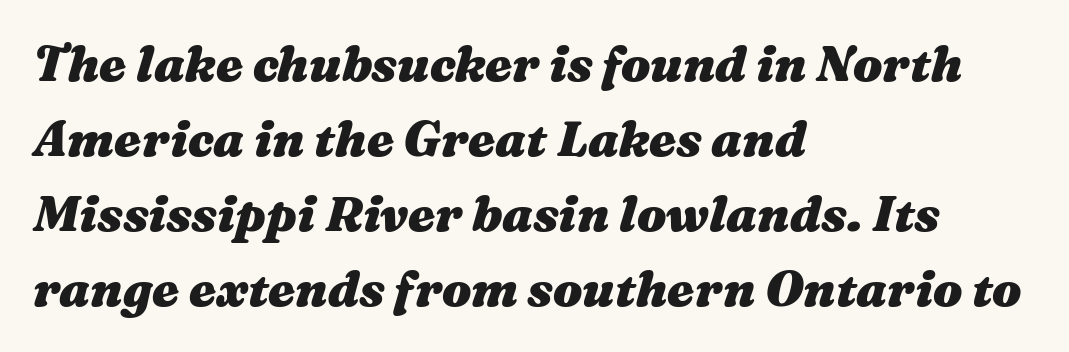
{"italic": "yes", "lean": "right", "slant_degrees": 16, "bold": "yes", "weight": "heavy", "width": "wide", "stroke_contrast": "medium", "x_height": "medium", "monospaced": "no", "underline": "no", "align": "left", "line_spacing": "normal", "line_spacing_ratio": 1.53, "letter_spacing": "normal", "letter_spacing_em": 0.0, "glyph_px": 49}
